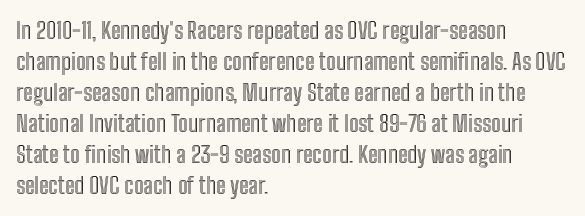
{"italic": "no", "underline": "no", "align": "left", "line_spacing": "normal", "line_spacing_ratio": 1.35, "letter_spacing": "normal", "letter_spacing_em": 0.0, "glyph_px": 23}
